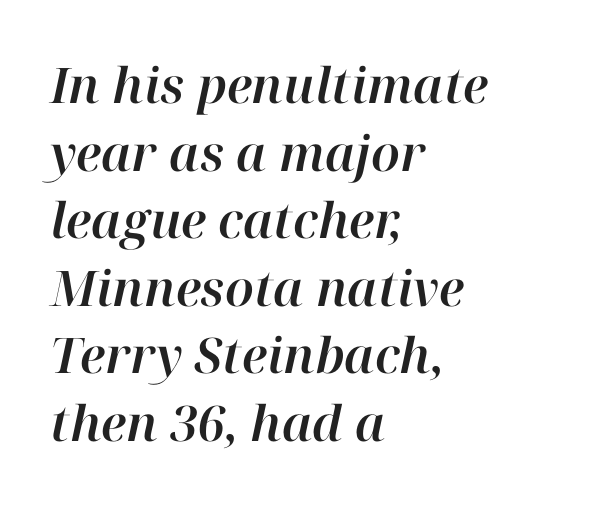
The image shows 49 px text type, italic (leaning right); set left-aligned, normal line spacing (1.38x), normal letter spacing, not underlined; high stroke contrast and a medium x-height.
